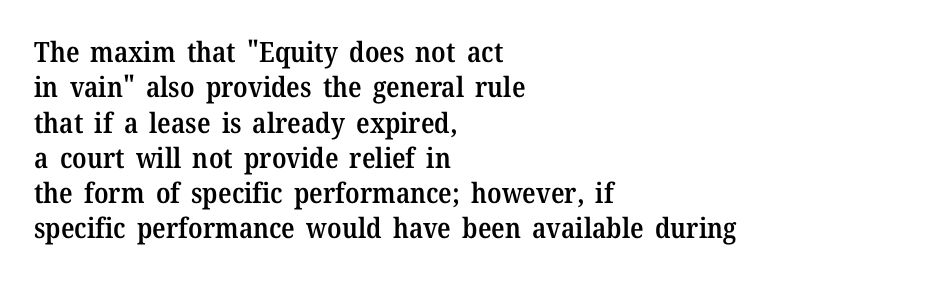
Q: Is the text bold? A: Semi-bold.
Q: Is the text italic (slanted)? A: No, it is upright.
Q: Is the typeface a serif or a sans-serif typeface? A: Serif.
Q: Is the text underlined? A: No.
Q: How is the paragraph aligned? A: Left-aligned.
Q: Is the spacing between letters normal or unusually wide? A: Normal.
Q: Is the spacing between lines tight, normal or loose? A: Normal.
Q: Width (condensed, normal, or wide)? A: Normal.
Q: Stroke contrast? A: Medium.
Q: x-height? A: Medium.
Q: Monospaced? A: No.
